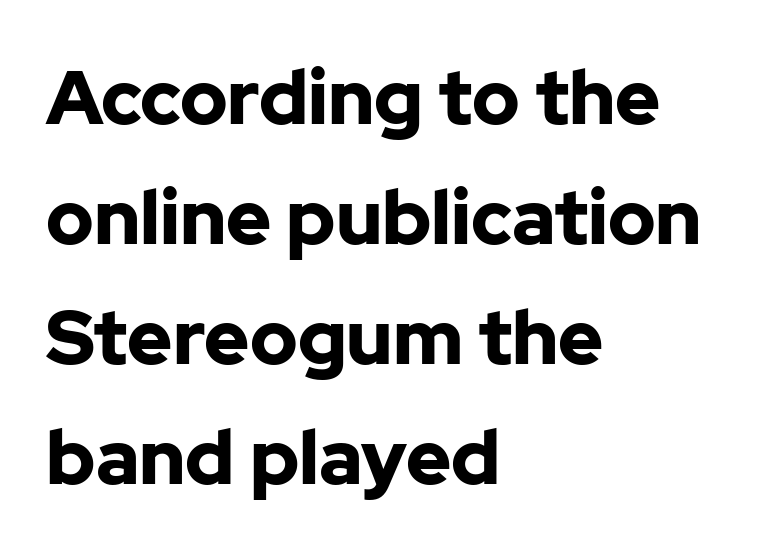
Leading matches the norm, producing a regular column. These lines were composed using upright roman letters. The letters sit at their default tracking, neither squeezed nor spread. Serif or sans? Sans — the stroke terminals are bare. Clear beneath every line of the passage. Character widths vary here, with narrow letters taking less room than wide ones.
